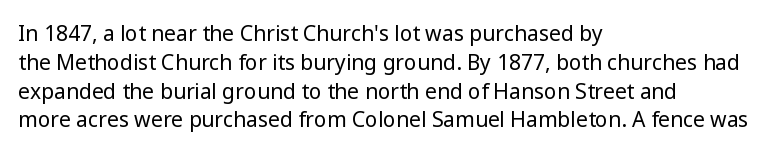
The image shows 21 px text type, upright; set left-aligned, normal line spacing (1.37x), normal letter spacing, not underlined.
